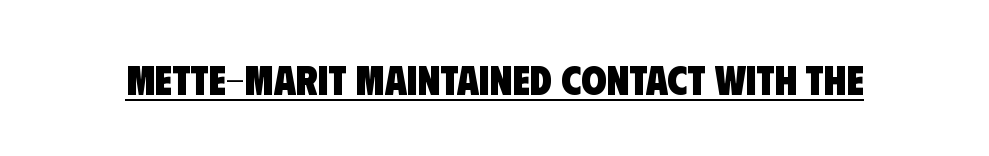
In terms of letterspacing, this is plain default setting. Pretty heavy lettering here — definitely bold. Varying glyph widths throughout — classic text-font behaviour. Serifs: no, the terminals of the letterforms are clean. Descenders here cross a horizontal rule under the line.
